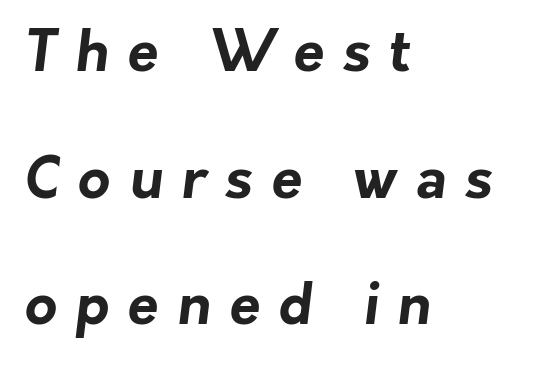
Q: Is the text bold? A: Yes.
Q: Is the typeface a serif or a sans-serif typeface? A: Sans-serif.
Q: Is the text underlined? A: No.
Q: How is the paragraph aligned? A: Left-aligned.
Q: Is the spacing between letters normal or unusually wide? A: Unusually wide.
Q: Is the spacing between lines tight, normal or loose? A: Loose.
Q: Width (condensed, normal, or wide)? A: Normal.
Q: Stroke contrast? A: Low.
Q: x-height? A: Medium.
Q: Monospaced? A: No.
